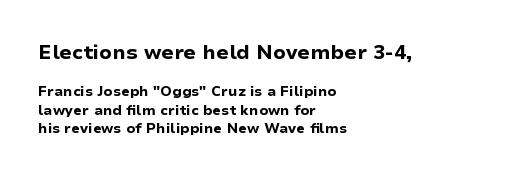
Q: Is the text bold? A: Yes.
Q: Is the text italic (slanted)? A: No, it is upright.
Q: Is the text underlined? A: No.
Q: How is the paragraph aligned? A: Left-aligned.
Q: Is the spacing between letters normal or unusually wide? A: Normal.
Q: Is the spacing between lines tight, normal or loose? A: Normal.
Q: Which block of text is set in a larger size, the first (top) or the second (bottom)? A: The first (top) one.
